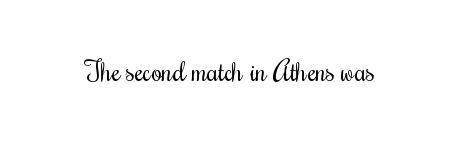
Q: Is the text bold? A: No.
Q: Is the text italic (slanted)? A: Yes.
Q: Is the text underlined? A: No.
Q: Is the spacing between letters normal or unusually wide? A: Normal.
